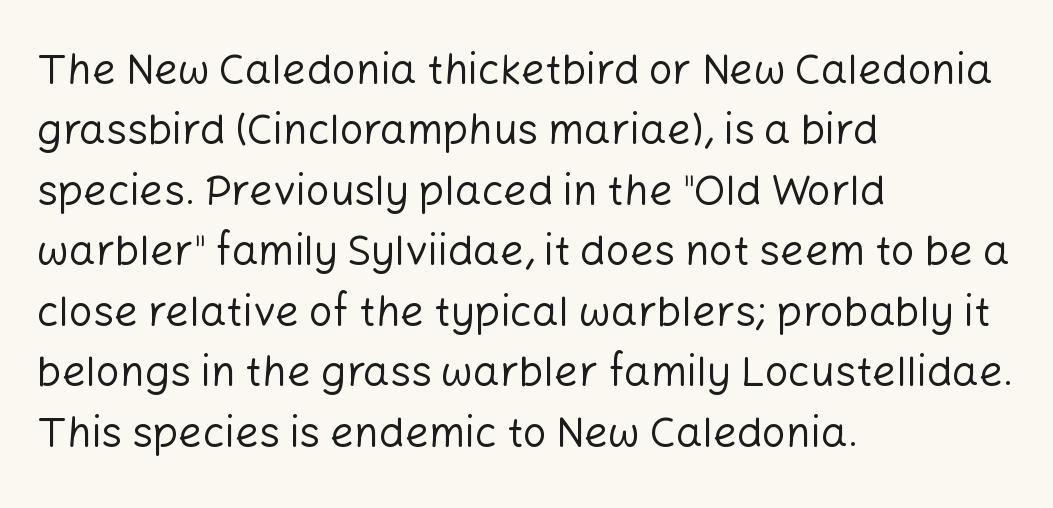
The typeface has the unassuming heft of standard copy or less. A sans-serif font was chosen for this passage. The rendering uses natural spacing where letterforms have individual widths. Horizontal bands of white between lines are of average thickness. Ascenders rise straight up at ninety degrees. The gaps between neighbouring characters are ordinary and unremarkable.
